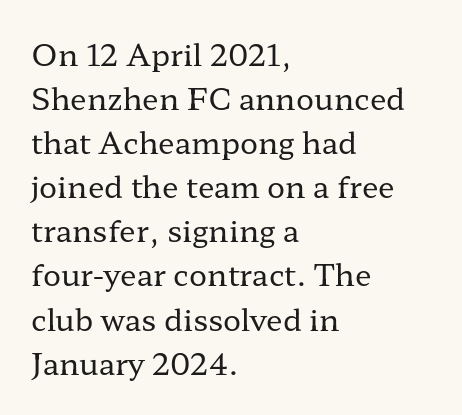
The image shows 30 px regular-weight, wide serif type, upright; set left-aligned, normal line spacing (1.47x), normal letter spacing, not underlined; low stroke contrast and a medium x-height.
